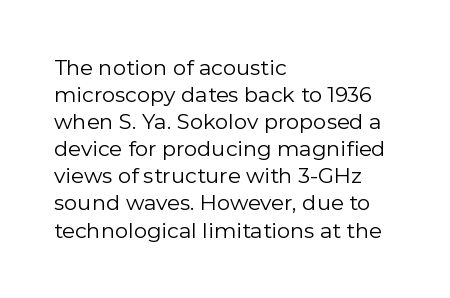
The image shows 21 px text type, upright; set left-aligned, normal line spacing (1.29x), normal letter spacing, not underlined.
